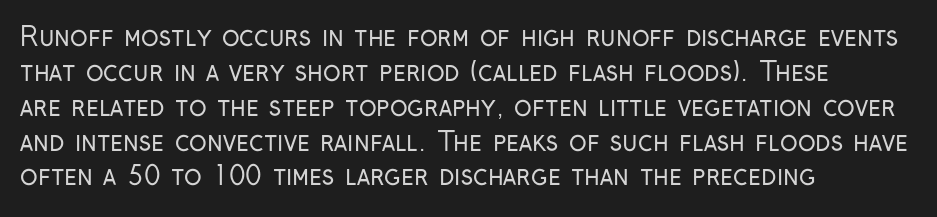
{"italic": "no", "bold": "no", "underline": "no", "align": "left", "line_spacing": "normal", "line_spacing_ratio": 1.34, "letter_spacing": "normal", "letter_spacing_em": 0.0, "glyph_px": 26}
